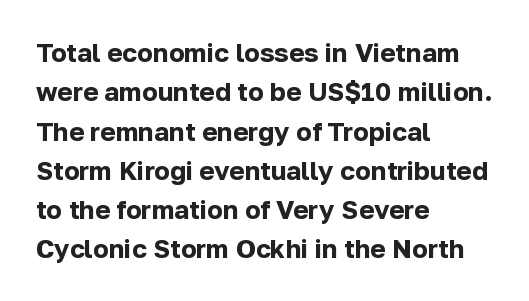
Typeset ragged right — the left edge is the straight one. The passage shown is not underscored anywhere. The lettering stays uniformly vertical, giving the passage a roman look. Short note: letters normally spaced.
